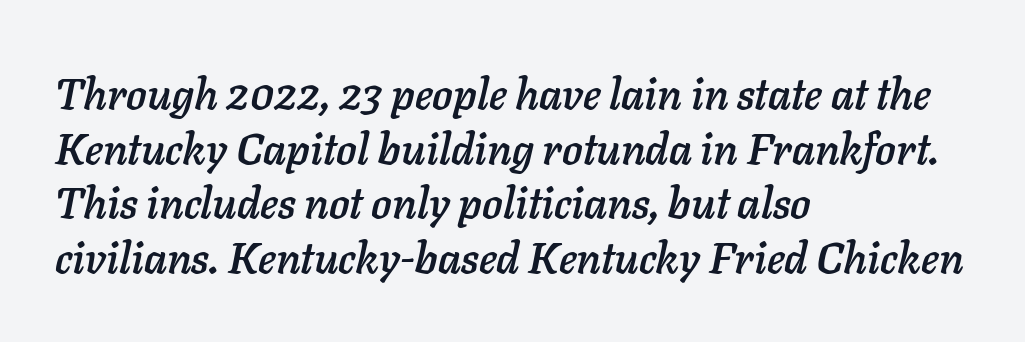
{"italic": "yes", "lean": "right", "slant_degrees": 11, "width": "normal", "stroke_contrast": "low", "x_height": "medium", "monospaced": "no", "underline": "no", "align": "left", "line_spacing": "normal", "line_spacing_ratio": 1.27, "letter_spacing": "normal", "letter_spacing_em": 0.0, "glyph_px": 43}
